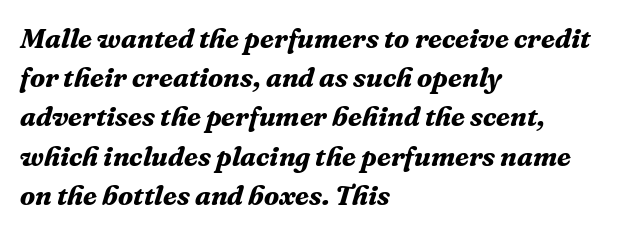
The image shows 28 px bold serif type, italic (leaning right); set left-aligned, normal line spacing (1.4x), normal letter spacing, not underlined; medium stroke contrast and a medium x-height.
